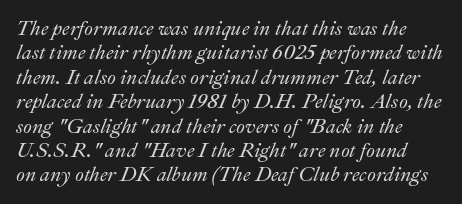
Q: Is the text italic (slanted)? A: Yes, it leans right by about 22 degrees.
Q: Is the text underlined? A: No.
Q: How is the paragraph aligned? A: Left-aligned.
Q: Is the spacing between letters normal or unusually wide? A: Normal.
